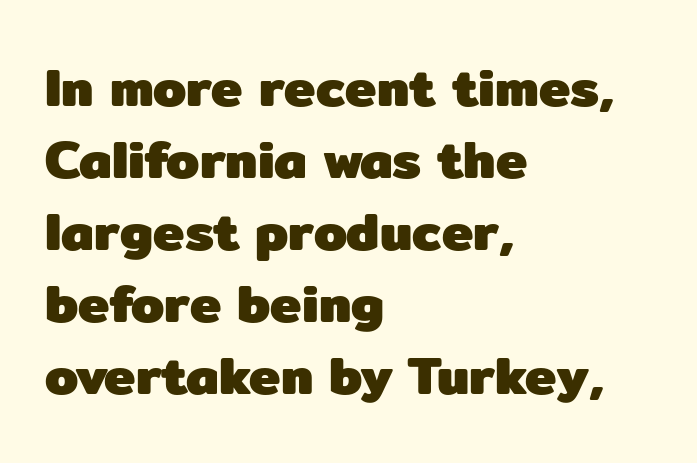
Q: Is the text bold? A: Yes.
Q: Is the text italic (slanted)? A: No, it is upright.
Q: Is the typeface a serif or a sans-serif typeface? A: Sans-serif.
Q: Is the text underlined? A: No.
Q: How is the paragraph aligned? A: Left-aligned.
Q: Is the spacing between letters normal or unusually wide? A: Normal.
Q: Is the spacing between lines tight, normal or loose? A: Normal.
Q: Width (condensed, normal, or wide)? A: Normal.
Q: Stroke contrast? A: Low.
Q: x-height? A: Medium.
Q: Monospaced? A: No.
